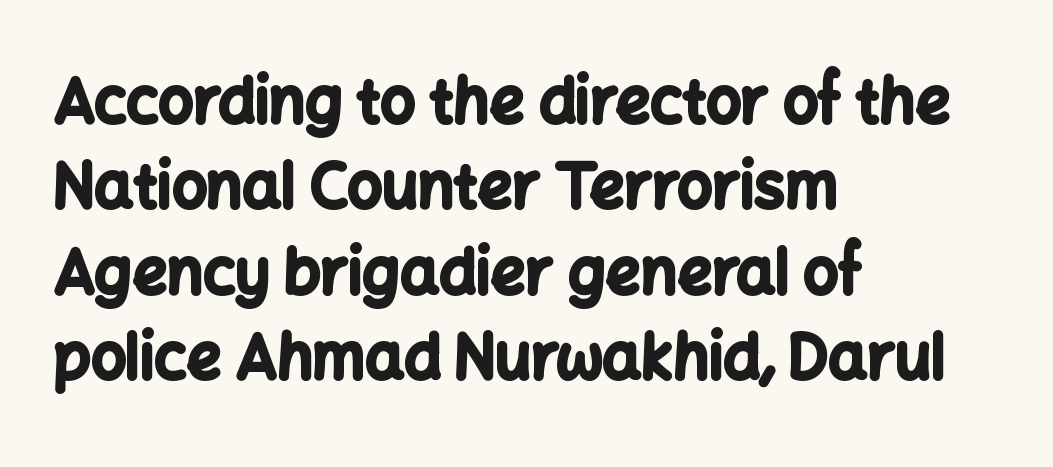
{"serif": "no", "italic": "no", "bold": "yes", "weight": "bold", "width": "normal", "stroke_contrast": "low", "x_height": "medium", "monospaced": "no", "underline": "no", "align": "left", "line_spacing": "normal", "line_spacing_ratio": 1.4, "letter_spacing": "normal", "letter_spacing_em": 0.0, "glyph_px": 61}
